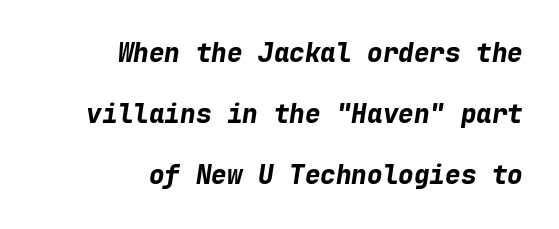
The image shows 26 px bold type, italic (leaning right); set right-aligned, loose line spacing (2.35x), normal letter spacing, not underlined.
